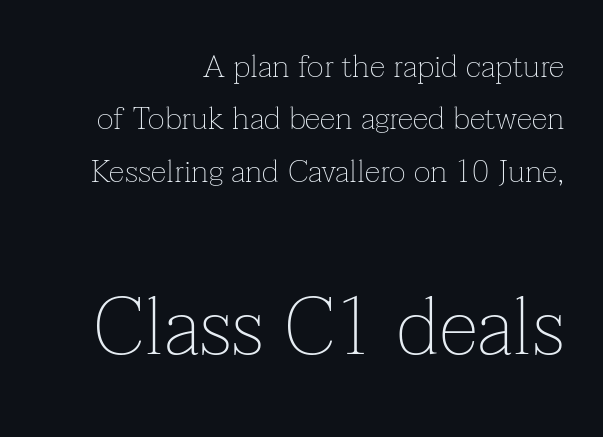
Q: Is the text bold? A: No.
Q: Is the text italic (slanted)? A: No, it is upright.
Q: Is the typeface a serif or a sans-serif typeface? A: Serif.
Q: Is the text underlined? A: No.
Q: How is the paragraph aligned? A: Right-aligned.
Q: Is the spacing between letters normal or unusually wide? A: Normal.
Q: Is the spacing between lines tight, normal or loose? A: Normal.
Q: Which block of text is set in a larger size, the first (top) or the second (bottom)? A: The second (bottom) one.
Q: Width (condensed, normal, or wide)? A: Normal.
Q: Stroke contrast? A: Low.
Q: x-height? A: Medium.
Q: Monospaced? A: No.
